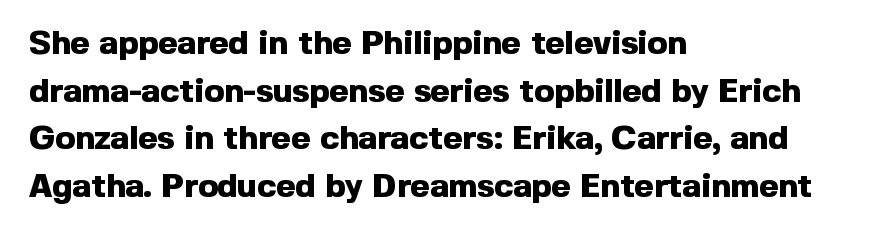
Q: Is the text bold? A: Yes.
Q: Is the text italic (slanted)? A: No, it is upright.
Q: Is the typeface a serif or a sans-serif typeface? A: Sans-serif.
Q: Is the text underlined? A: No.
Q: How is the paragraph aligned? A: Left-aligned.
Q: Is the spacing between letters normal or unusually wide? A: Normal.
Q: Is the spacing between lines tight, normal or loose? A: Normal.
Q: Width (condensed, normal, or wide)? A: Normal.
Q: x-height? A: Medium.
Q: Monospaced? A: No.
